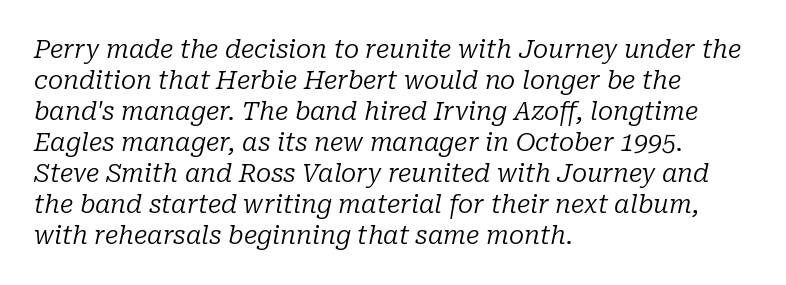
{"italic": "yes", "lean": "right", "slant_degrees": 10, "bold": "no", "underline": "no", "align": "left", "line_spacing_ratio": 1.24, "letter_spacing": "normal", "letter_spacing_em": 0.0, "glyph_px": 25}
